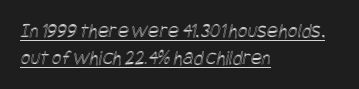
{"underline": "yes", "align": "left", "line_spacing": "normal", "line_spacing_ratio": 1.28, "letter_spacing": "normal", "letter_spacing_em": 0.0, "glyph_px": 21}
